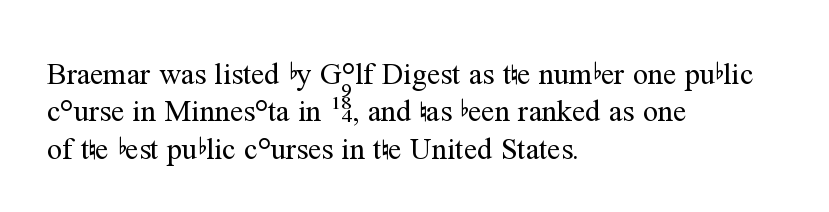
Q: Is the text bold? A: No.
Q: Is the text italic (slanted)? A: No, it is upright.
Q: Is the typeface a serif or a sans-serif typeface? A: Serif.
Q: Is the text underlined? A: No.
Q: How is the paragraph aligned? A: Left-aligned.
Q: Is the spacing between letters normal or unusually wide? A: Normal.
Q: Is the spacing between lines tight, normal or loose? A: Normal.
Q: Width (condensed, normal, or wide)? A: Normal.
Q: Stroke contrast? A: Medium.
Q: x-height? A: Medium.
Q: Monospaced? A: No.
